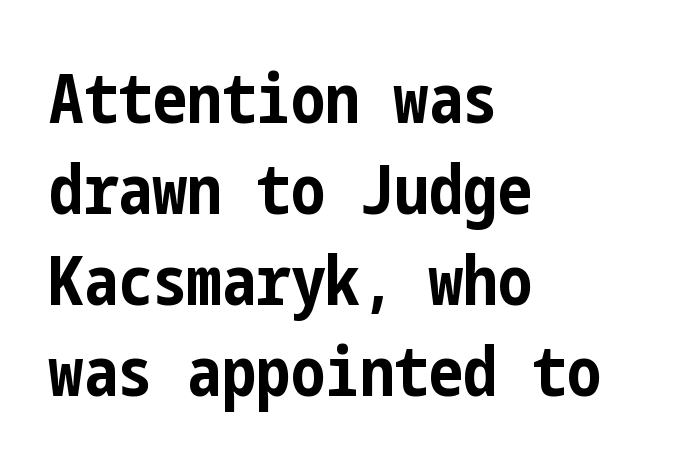
The image shows 69 px bold, condensed sans-serif type, upright; set left-aligned, normal line spacing (1.32x), normal letter spacing, not underlined; low stroke contrast and a medium x-height.
